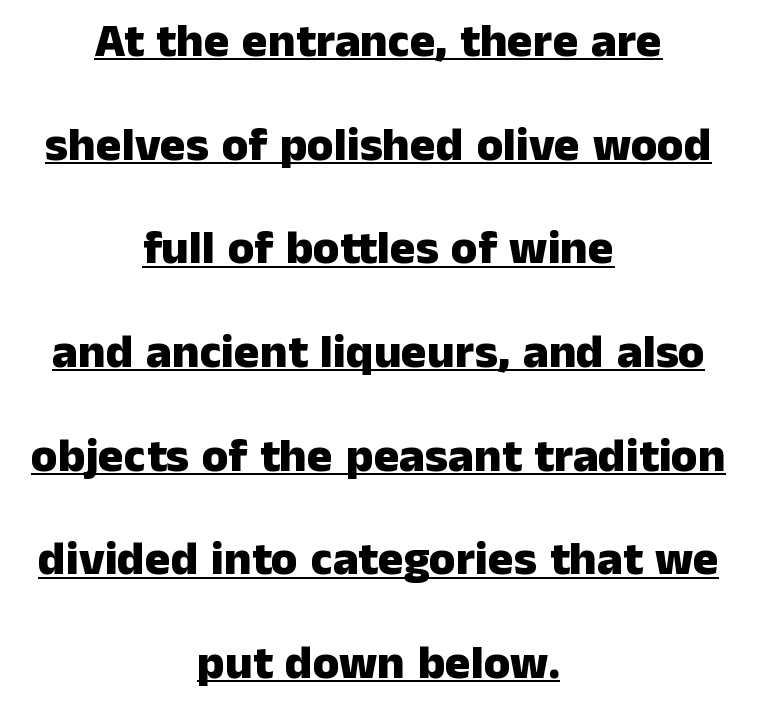
{"serif": "no", "italic": "no", "bold": "yes", "weight": "heavy", "width": "normal", "stroke_contrast": "low", "x_height": "medium", "monospaced": "no", "underline": "yes", "align": "center", "line_spacing": "loose", "line_spacing_ratio": 2.16, "letter_spacing": "normal", "letter_spacing_em": 0.0, "glyph_px": 48}
